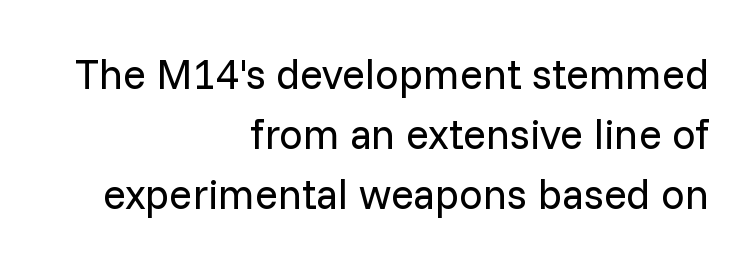
Q: Is the text bold? A: No.
Q: Is the text italic (slanted)? A: No, it is upright.
Q: Is the typeface a serif or a sans-serif typeface? A: Sans-serif.
Q: Is the text underlined? A: No.
Q: How is the paragraph aligned? A: Right-aligned.
Q: Is the spacing between letters normal or unusually wide? A: Normal.
Q: Is the spacing between lines tight, normal or loose? A: Normal.
Q: Width (condensed, normal, or wide)? A: Normal.
Q: Stroke contrast? A: Low.
Q: x-height? A: Medium.
Q: Monospaced? A: No.
